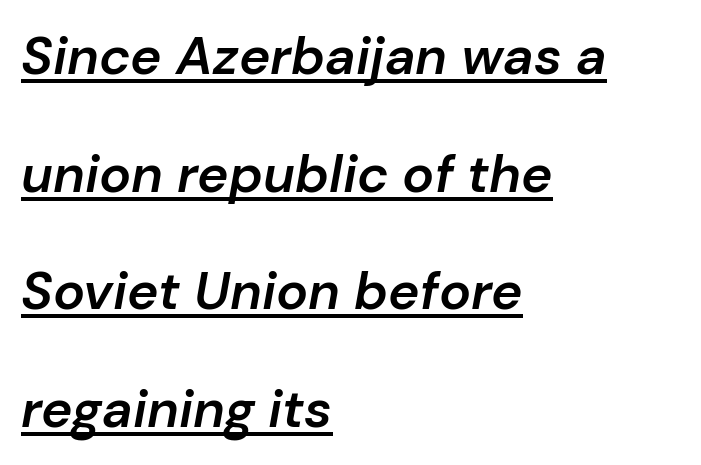
The image shows 53 px semibold type, italic (leaning right); set left-aligned, loose line spacing (2.22x), normal letter spacing, underlined; low stroke contrast and a medium x-height.
